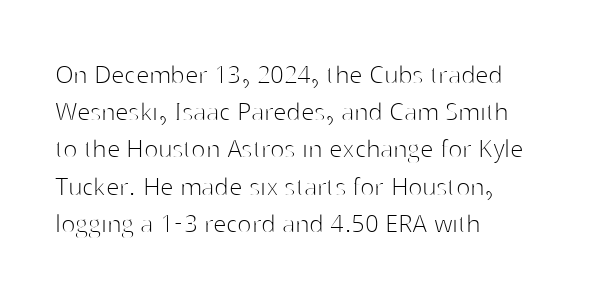
{"serif": "no", "italic": "no", "bold": "no", "weight": "thin", "width": "normal", "stroke_contrast": "high", "x_height": "medium", "monospaced": "no", "underline": "no", "align": "left", "line_spacing_ratio": 1.24, "letter_spacing": "normal", "letter_spacing_em": 0.0, "glyph_px": 30}
